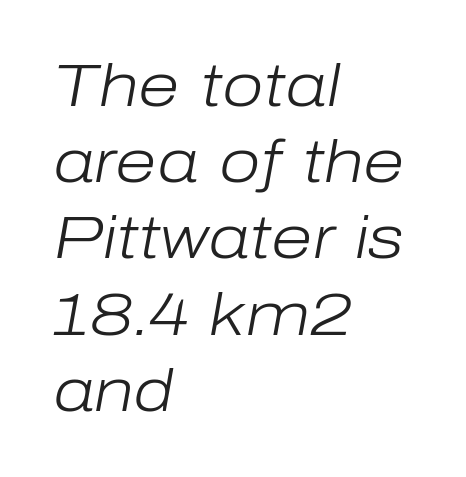
Looks like regular typesetting: each glyph gets only the width it needs. The block of text has a typical density, with ordinary space between rows. The space beneath each line is pristine and unruled. Characters are canted at an angle relative to the baseline's perpendicular. Heaviness? Minimal to ordinary, like unemphasized prose. Glyph-to-glyph distance matches everyday printed text.
